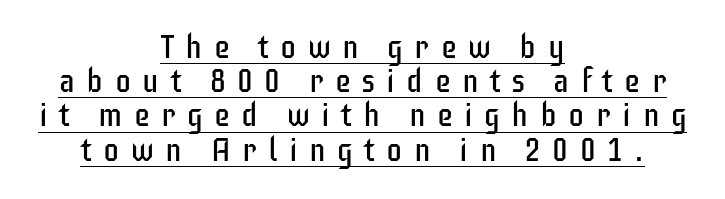
{"serif": "no", "italic": "no", "bold": "no", "weight": "regular", "width": "condensed", "stroke_contrast": "low", "x_height": "large", "monospaced": "no", "underline": "yes", "align": "center", "line_spacing": "tight", "line_spacing_ratio": 1.07, "letter_spacing": "wide", "letter_spacing_em": 0.36, "glyph_px": 32}
